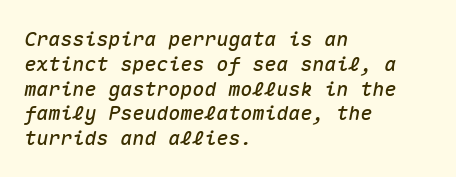
Does the copy run flush right? No — it runs flush left. Decoration check: the copy has no underline. The specimen reads as italic at a glance. The type is set solid horizontally, with unmodified tracking.
